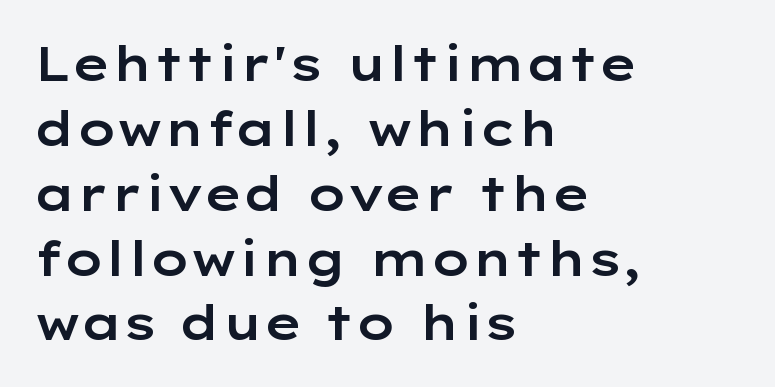
{"serif": "no", "italic": "no", "width": "wide", "stroke_contrast": "low", "x_height": "medium", "monospaced": "no", "underline": "no", "align": "left", "line_spacing": "normal", "line_spacing_ratio": 1.38, "letter_spacing": "normal", "letter_spacing_em": 0.0, "glyph_px": 47}
